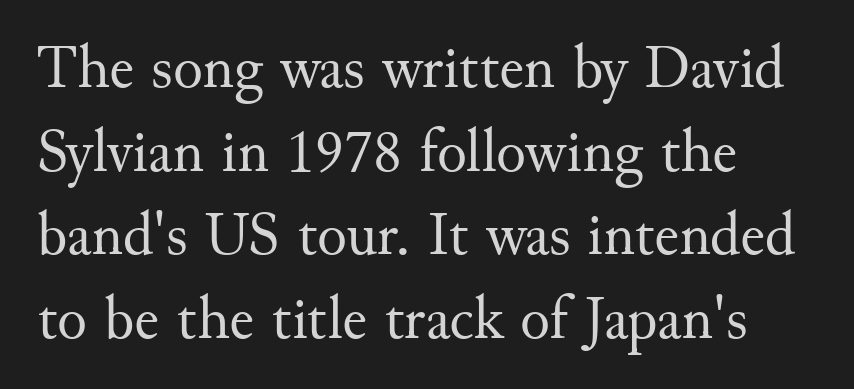
Is the type heavy? It reads as light-to-regular instead. How are the letters spaced? Ordinarily, with no added tracking. Is this a fixed-width face? No — the glyphs have proportional, varying widths. This sample uses an upright cut, with every glyph sitting square on the baseline.
